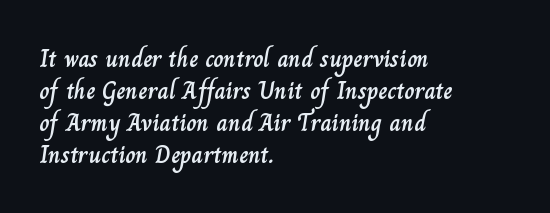
{"underline": "no", "align": "left", "line_spacing": "normal", "line_spacing_ratio": 1.28, "letter_spacing": "normal", "letter_spacing_em": 0.0, "glyph_px": 25}
